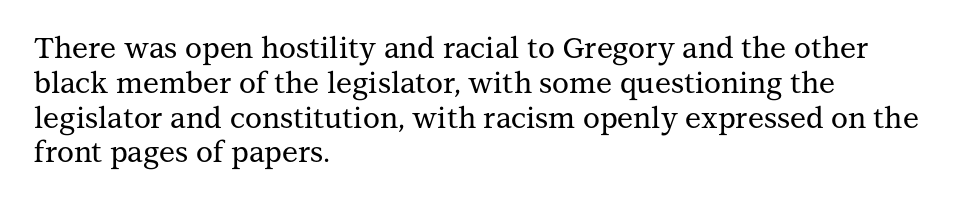
{"serif": "yes", "italic": "no", "width": "normal", "stroke_contrast": "medium", "x_height": "medium", "monospaced": "no", "underline": "no", "align": "left", "line_spacing_ratio": 1.2, "letter_spacing": "normal", "letter_spacing_em": 0.0, "glyph_px": 29}
